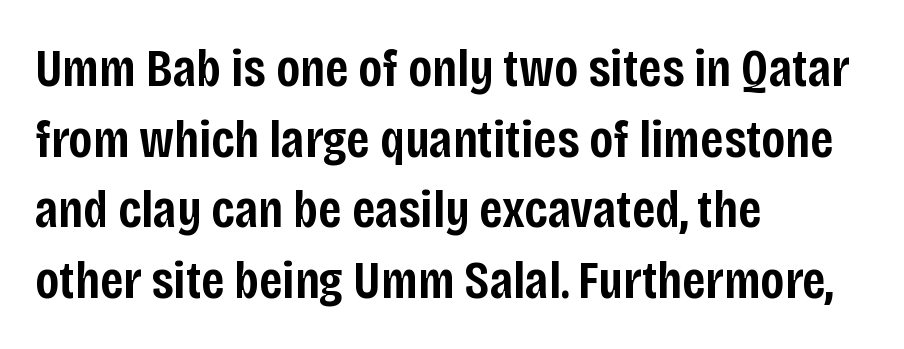
A typesetter would call this proportional, since set widths differ per character. The compositor pushed each line to the left boundary. The specimen omits any rule beneath the text block's lines. What weight is shown? A semibold, between regular and bold. In terms of posture, this sample is upright. You can tell from the bare stems that sans-serif type was used.
